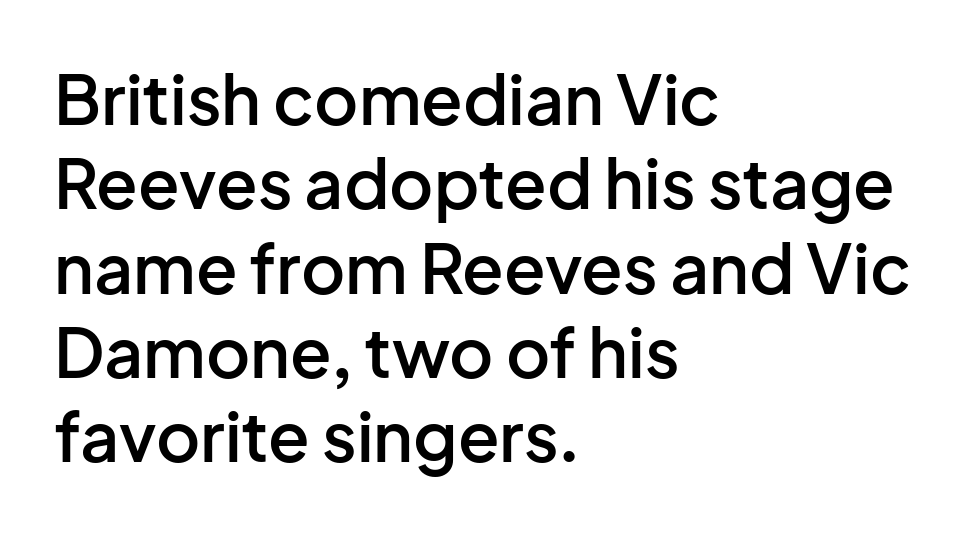
{"serif": "no", "italic": "no", "bold": "semi", "weight": "semibold", "width": "normal", "stroke_contrast": "low", "x_height": "medium", "monospaced": "no", "underline": "no", "align": "left", "line_spacing_ratio": 1.24, "letter_spacing": "normal", "letter_spacing_em": 0.0, "glyph_px": 68}
